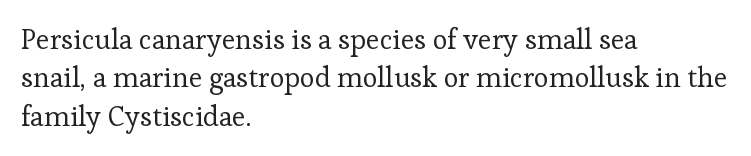
{"serif": "yes", "italic": "no", "bold": "no", "weight": "regular", "width": "normal", "stroke_contrast": "low", "x_height": "medium", "monospaced": "no", "underline": "no", "align": "left", "line_spacing": "normal", "line_spacing_ratio": 1.37, "letter_spacing": "normal", "letter_spacing_em": 0.0, "glyph_px": 28}
